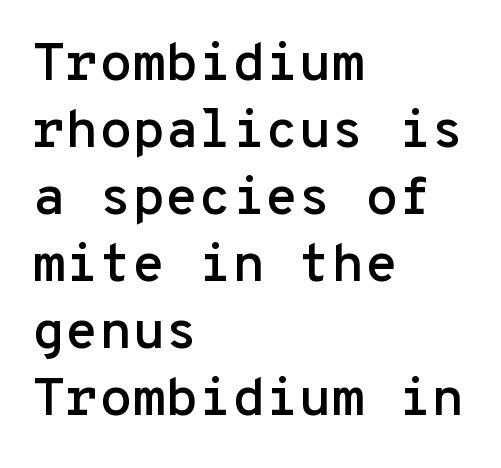
Q: Is the text italic (slanted)? A: No, it is upright.
Q: Is the typeface a serif or a sans-serif typeface? A: Sans-serif.
Q: Is the text underlined? A: No.
Q: How is the paragraph aligned? A: Left-aligned.
Q: Is the spacing between letters normal or unusually wide? A: Normal.
Q: Width (condensed, normal, or wide)? A: Normal.
Q: Stroke contrast? A: Low.
Q: x-height? A: Medium.
Q: Monospaced? A: Yes.
